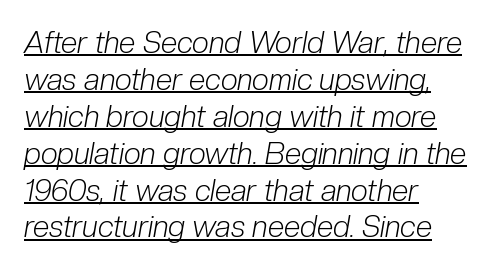
Q: Is the text bold? A: No.
Q: Is the text italic (slanted)? A: Yes, it leans right by about 10 degrees.
Q: Is the text underlined? A: Yes.
Q: How is the paragraph aligned? A: Left-aligned.
Q: Is the spacing between letters normal or unusually wide? A: Normal.
Q: Width (condensed, normal, or wide)? A: Condensed.
Q: Stroke contrast? A: Low.
Q: x-height? A: Medium.
Q: Monospaced? A: No.
